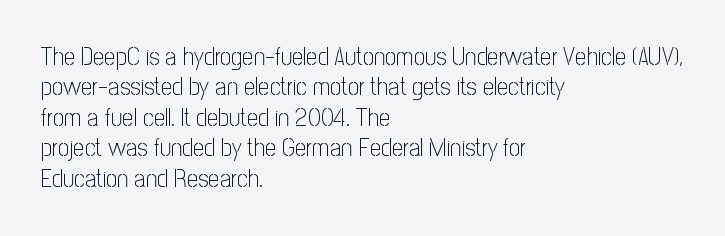
Nope, not italic — everything's standing straight. Only glyphs here, with clear space below each row. Leftover space on each line is placed entirely after the last word. The gaps between neighbouring characters are ordinary and unremarkable. A light-to-regular cut is what we see here.
